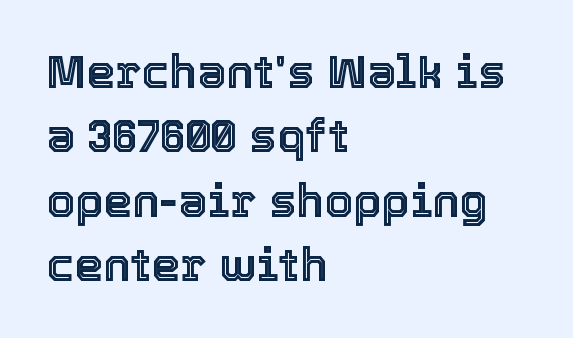
Q: Is the text italic (slanted)? A: No, it is upright.
Q: Is the text underlined? A: No.
Q: How is the paragraph aligned? A: Left-aligned.
Q: Is the spacing between letters normal or unusually wide? A: Normal.
Q: Is the spacing between lines tight, normal or loose? A: Normal.
Q: Width (condensed, normal, or wide)? A: Normal.
Q: x-height? A: Medium.
Q: Monospaced? A: No.
